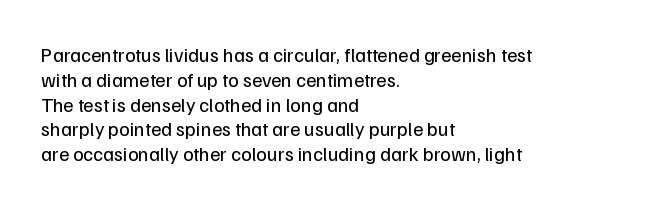
Each stroke keeps to a modest, everyday thickness or less. The type is set solid horizontally, with unmodified tracking. Italic: no, the glyphs are upright roman. In CSS terms this would be text-align: left.
